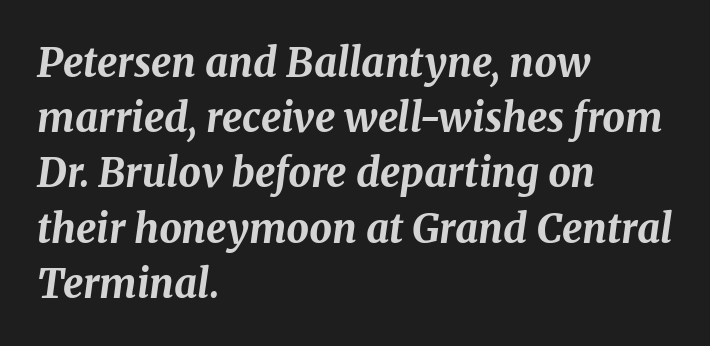
{"italic": "yes", "lean": "right", "slant_degrees": 8, "bold": "yes", "weight": "bold", "width": "normal", "stroke_contrast": "medium", "x_height": "medium", "monospaced": "no", "underline": "no", "align": "left", "line_spacing": "normal", "line_spacing_ratio": 1.38, "letter_spacing": "normal", "letter_spacing_em": 0.0, "glyph_px": 40}
